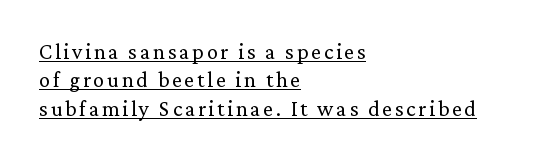
Q: Is the text bold? A: No.
Q: Is the text italic (slanted)? A: No, it is upright.
Q: Is the text underlined? A: Yes.
Q: How is the paragraph aligned? A: Left-aligned.
Q: Is the spacing between lines tight, normal or loose? A: Normal.
